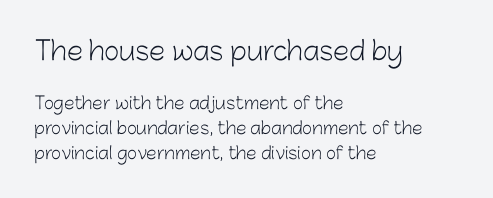
Q: Is the text bold? A: No.
Q: Is the text italic (slanted)? A: No, it is upright.
Q: Is the text underlined? A: No.
Q: How is the paragraph aligned? A: Left-aligned.
Q: Is the spacing between letters normal or unusually wide? A: Normal.
Q: Is the spacing between lines tight, normal or loose? A: Normal.
Q: Which block of text is set in a larger size, the first (top) or the second (bottom)? A: The first (top) one.
